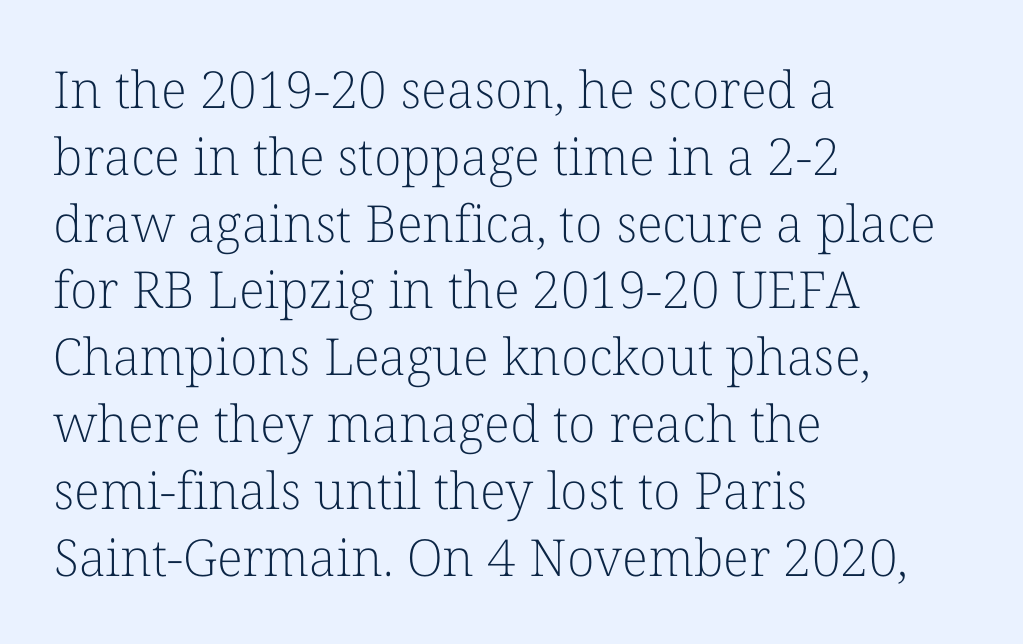
{"serif": "yes", "italic": "no", "bold": "no", "weight": "light", "width": "normal", "stroke_contrast": "low", "x_height": "medium", "monospaced": "no", "underline": "no", "align": "left", "line_spacing": "normal", "line_spacing_ratio": 1.31, "letter_spacing": "normal", "letter_spacing_em": 0.0, "glyph_px": 51}
